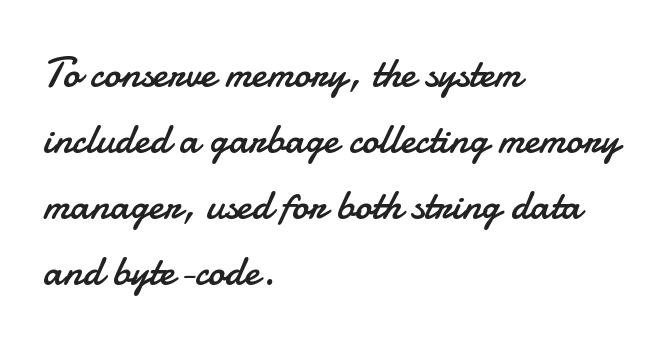
Q: Is the text bold? A: No.
Q: Is the text italic (slanted)? A: Yes.
Q: Is the typeface a serif or a sans-serif typeface? A: Sans-serif.
Q: Is the text underlined? A: No.
Q: How is the paragraph aligned? A: Left-aligned.
Q: Is the spacing between letters normal or unusually wide? A: Normal.
Q: Is the spacing between lines tight, normal or loose? A: Normal.
Q: Width (condensed, normal, or wide)? A: Normal.
Q: Stroke contrast? A: Low.
Q: x-height? A: Small.
Q: Monospaced? A: No.
